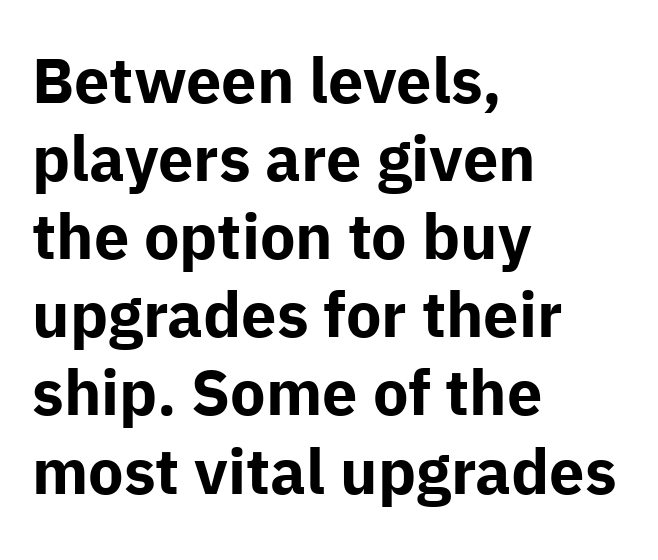
The image shows 63 px bold sans-serif type, upright; set left-aligned, line spacing 1.24x, normal letter spacing, not underlined; low stroke contrast and a medium x-height.
